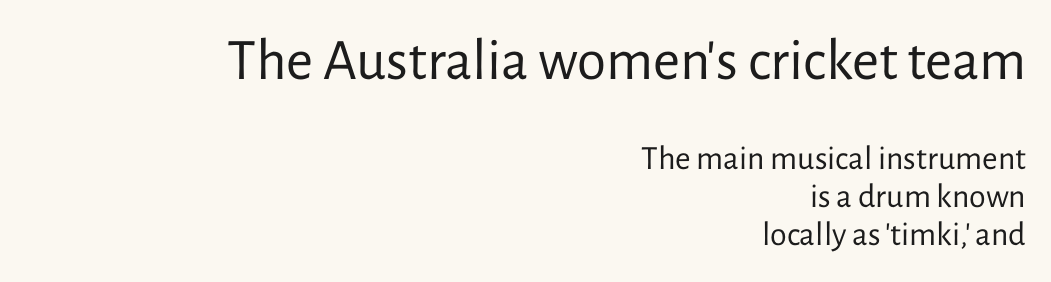
The image shows 59 px regular-weight sans-serif type, upright; set right-aligned, tight line spacing (1.12x), normal letter spacing, not underlined; the first (top) block is 1.74x larger; low stroke contrast and a medium x-height.
